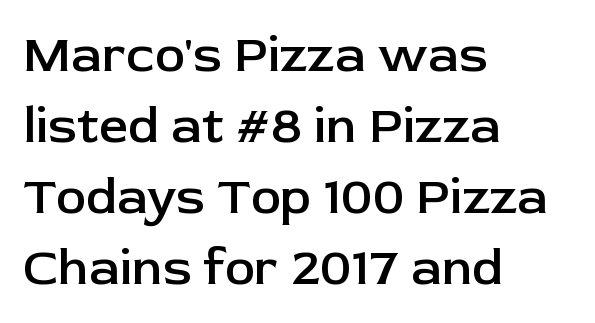
The image shows 51 px semibold sans-serif type, upright; set left-aligned, normal line spacing (1.39x), normal letter spacing, not underlined; low stroke contrast and a medium x-height.
